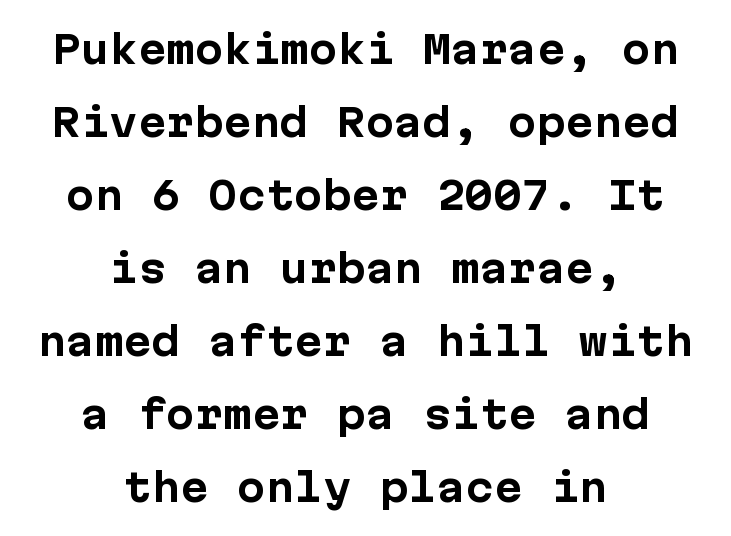
{"serif": "no", "italic": "no", "bold": "yes", "weight": "bold", "width": "normal", "stroke_contrast": "low", "x_height": "medium", "monospaced": "yes", "underline": "no", "align": "center", "line_spacing": "loose", "line_spacing_ratio": 1.92, "letter_spacing": "normal", "letter_spacing_em": 0.0, "glyph_px": 38}
